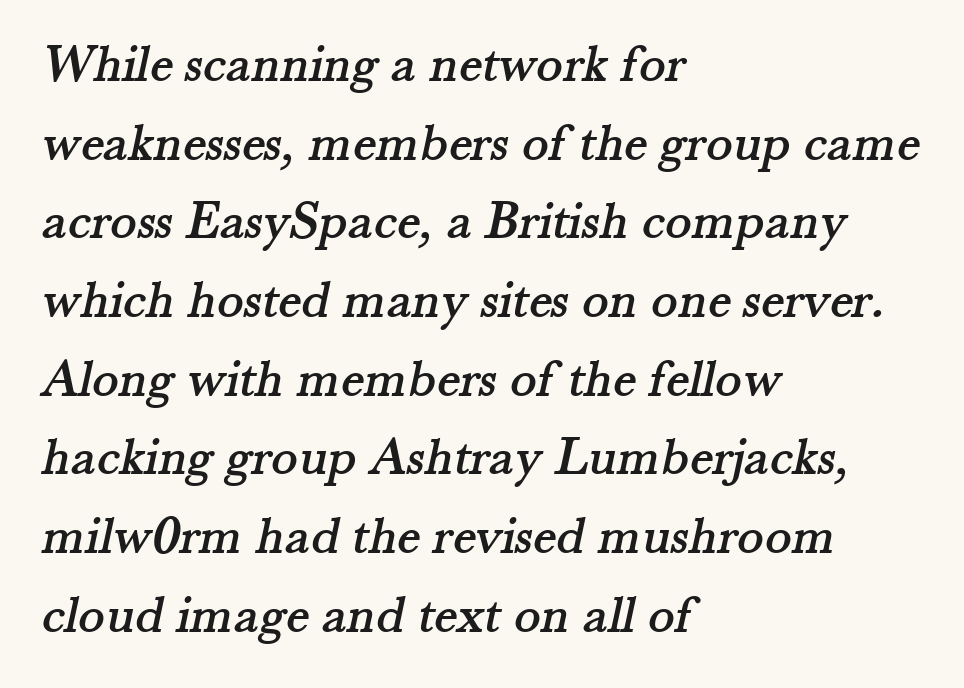
The image shows 55 px serif type; set left-aligned, normal line spacing (1.43x), normal letter spacing, not underlined; medium stroke contrast and a small x-height.
